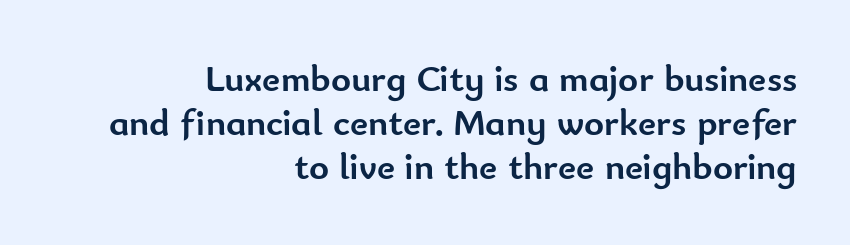
Q: Is the text bold? A: Yes.
Q: Is the text italic (slanted)? A: No, it is upright.
Q: Is the typeface a serif or a sans-serif typeface? A: Sans-serif.
Q: Is the text underlined? A: No.
Q: How is the paragraph aligned? A: Right-aligned.
Q: Is the spacing between letters normal or unusually wide? A: Normal.
Q: Width (condensed, normal, or wide)? A: Normal.
Q: Stroke contrast? A: Low.
Q: x-height? A: Small.
Q: Monospaced? A: No.
